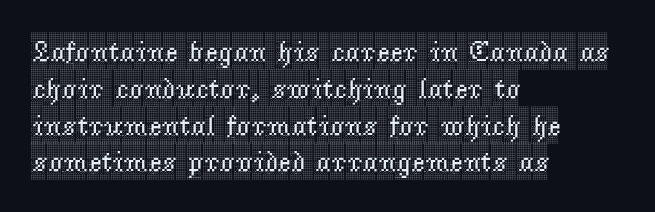
{"serif": "yes", "italic": "no", "width": "condensed", "x_height": "large", "monospaced": "no", "underline": "no", "align": "left", "line_spacing": "normal", "line_spacing_ratio": 1.27, "letter_spacing": "normal", "letter_spacing_em": 0.0, "glyph_px": 29}
